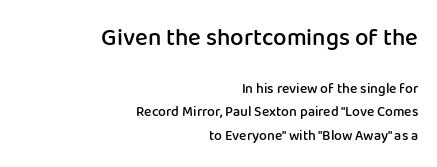
Letters rest on an invisible, unmarked baseline. Slightly chunky letters — semibold, I'd say, not full bold. These lines sit exactly where default settings would place them. Posture: upright roman.
